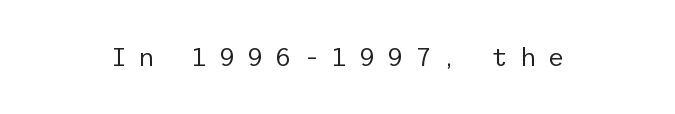
The image shows 26 px text type, upright; set unusually wide letter spacing (+0.43 em), not underlined.
